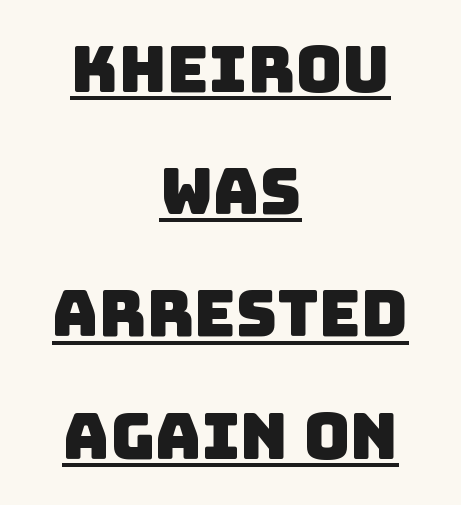
{"serif": "no", "width": "normal", "stroke_contrast": "low", "x_height": "large", "monospaced": "no", "underline": "yes", "align": "center", "line_spacing": "loose", "line_spacing_ratio": 1.91, "letter_spacing": "normal", "letter_spacing_em": 0.0, "glyph_px": 64}
